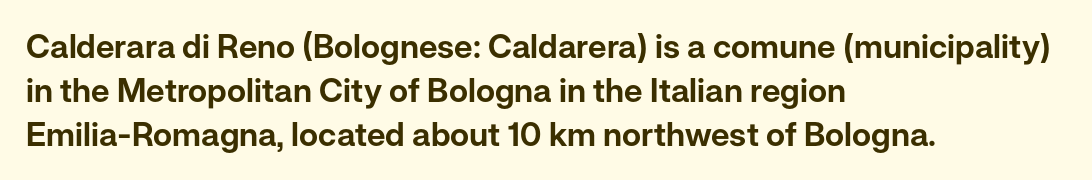
Nope, no serifs anywhere on these letters. Do the letters lean? They stand straight. The rendering anchors every line to the left-hand side. The baseline area is clear.
